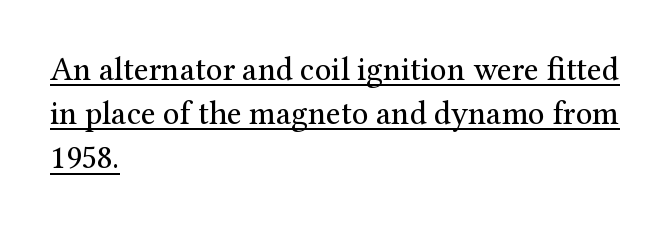
{"serif": "yes", "italic": "no", "bold": "no", "weight": "regular", "width": "normal", "stroke_contrast": "medium", "x_height": "medium", "monospaced": "no", "underline": "yes", "align": "left", "line_spacing": "normal", "line_spacing_ratio": 1.34, "letter_spacing": "normal", "letter_spacing_em": 0.0, "glyph_px": 33}
